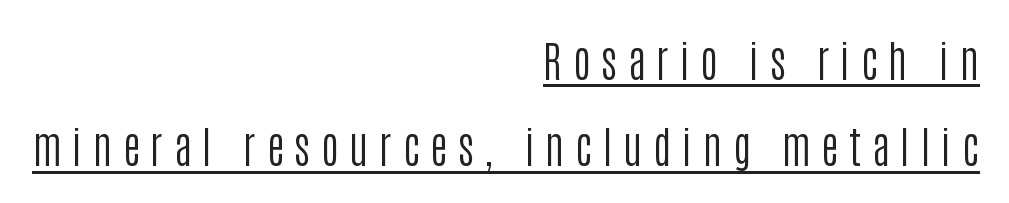
Q: Is the text bold? A: No.
Q: Is the text italic (slanted)? A: No, it is upright.
Q: Is the typeface a serif or a sans-serif typeface? A: Sans-serif.
Q: Is the text underlined? A: Yes.
Q: How is the paragraph aligned? A: Right-aligned.
Q: Is the spacing between letters normal or unusually wide? A: Unusually wide.
Q: Is the spacing between lines tight, normal or loose? A: Loose.
Q: Width (condensed, normal, or wide)? A: Condensed.
Q: Stroke contrast? A: Low.
Q: x-height? A: Large.
Q: Monospaced? A: No.
